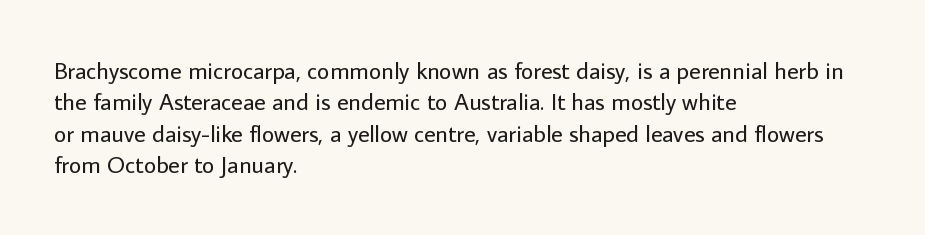
Q: Is the text bold? A: No.
Q: Is the text italic (slanted)? A: No, it is upright.
Q: Is the text underlined? A: No.
Q: How is the paragraph aligned? A: Left-aligned.
Q: Is the spacing between letters normal or unusually wide? A: Normal.
Q: Is the spacing between lines tight, normal or loose? A: Normal.
